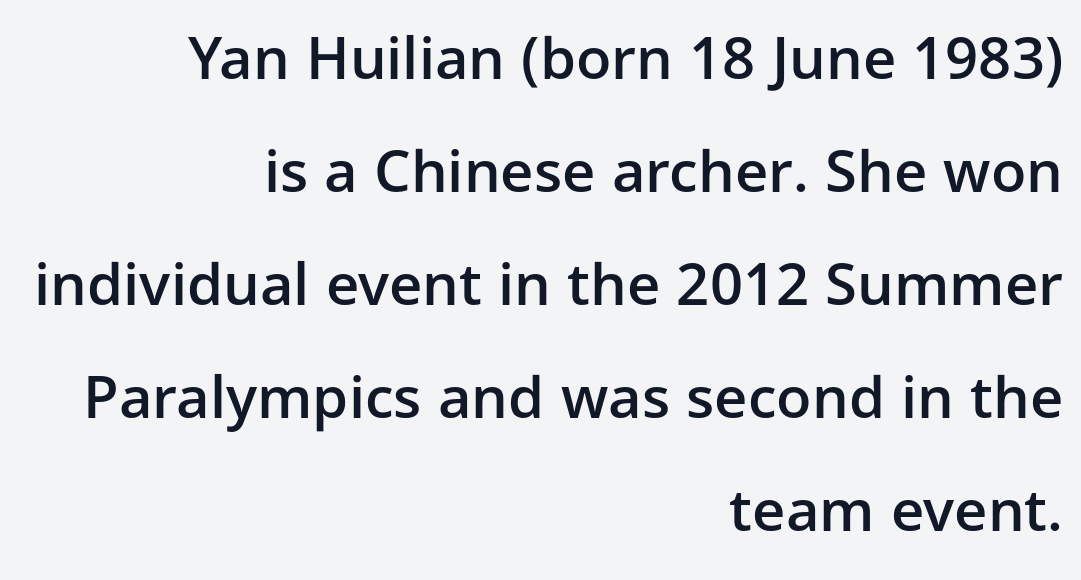
The image shows 58 px semibold sans-serif type, upright; set right-aligned, loose line spacing (1.95x), normal letter spacing, not underlined; low stroke contrast and a medium x-height.
